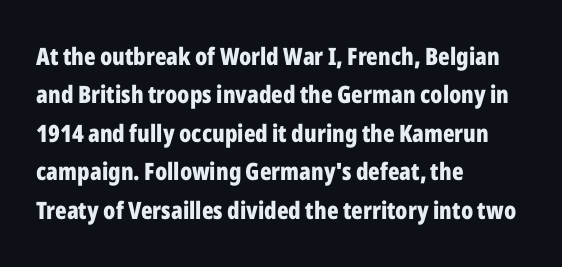
The image shows 24 px bold type, upright; set left-aligned, normal line spacing (1.6x), normal letter spacing, not underlined.
